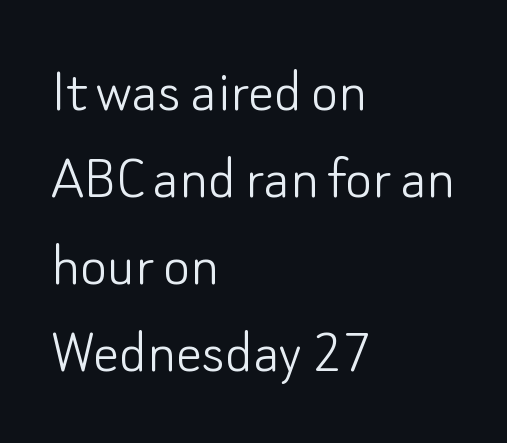
The image shows 65 px light sans-serif type, upright; set left-aligned, normal line spacing (1.34x), normal letter spacing, not underlined; low stroke contrast and a small x-height.
